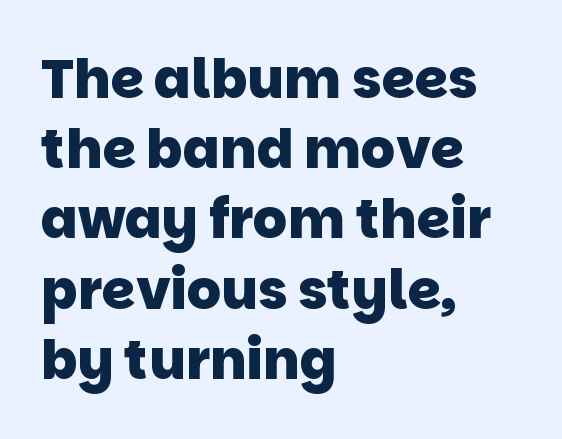
The rendering uses natural spacing where letterforms have individual widths. The glyphs have the mass of a bold cut. Reading down the column, the eye jumps a familiar distance to each next line. Is the block centered? No — it sits flush against the left margin. Glance below the letters and you will spot only blank space. Font category for this specimen: sans-serif.
